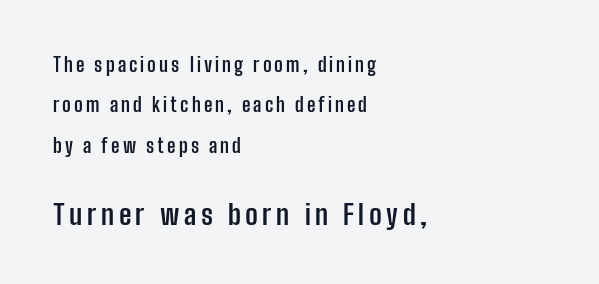
{"serif": "no", "italic": "no", "bold": "yes", "weight": "semibold", "width": "condensed", "stroke_contrast": "low", "x_height": "medium", "monospaced": "no", "underline": "no", "align": "left", "line_spacing": "loose", "line_spacing_ratio": 2.13, "larger_block": "second", "size_ratio": 1.47, "glyph_px": 28}
